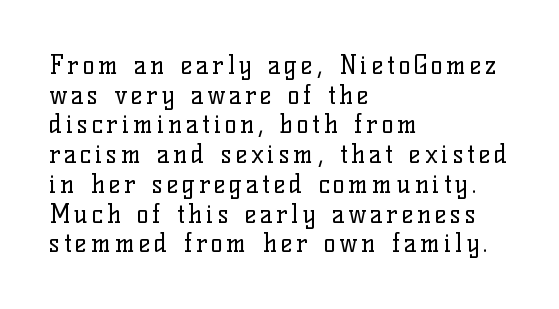
Q: Is the text bold? A: No.
Q: Is the text italic (slanted)? A: No, it is upright.
Q: Is the text underlined? A: No.
Q: How is the paragraph aligned? A: Left-aligned.
